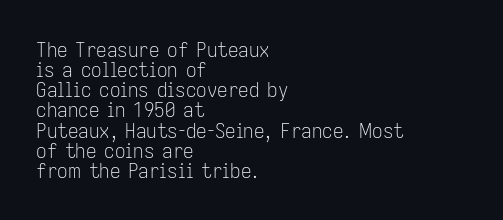
Q: Is the text bold? A: No.
Q: Is the text italic (slanted)? A: No, it is upright.
Q: Is the text underlined? A: No.
Q: How is the paragraph aligned? A: Left-aligned.
Q: Is the spacing between letters normal or unusually wide? A: Normal.
Q: Is the spacing between lines tight, normal or loose? A: Tight.
